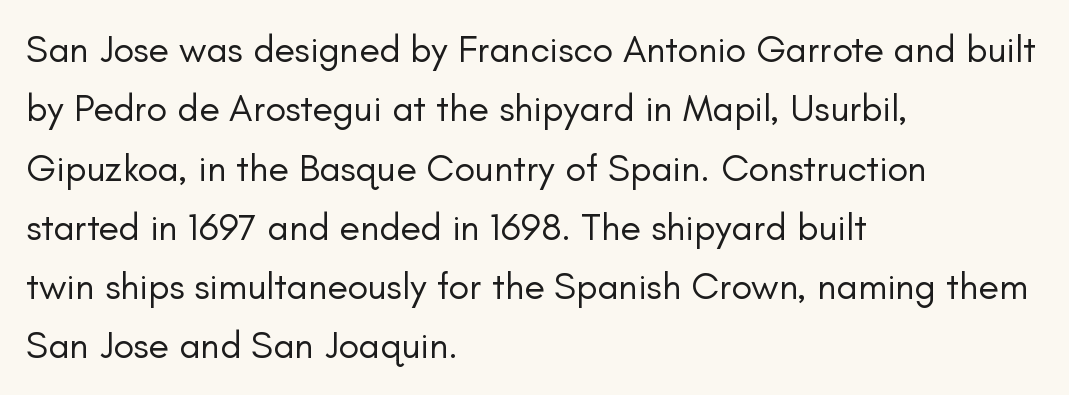
Q: Is the text bold? A: No.
Q: Is the text italic (slanted)? A: No, it is upright.
Q: Is the typeface a serif or a sans-serif typeface? A: Sans-serif.
Q: Is the text underlined? A: No.
Q: How is the paragraph aligned? A: Left-aligned.
Q: Is the spacing between letters normal or unusually wide? A: Normal.
Q: Is the spacing between lines tight, normal or loose? A: Normal.
Q: Width (condensed, normal, or wide)? A: Normal.
Q: Stroke contrast? A: Low.
Q: x-height? A: Small.
Q: Monospaced? A: No.
